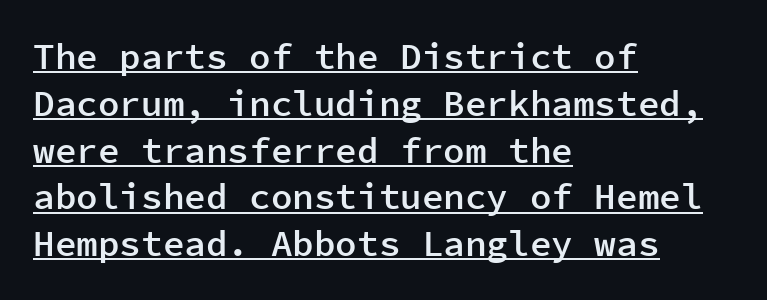
Slightly chunky letters — semibold, I'd say, not full bold. Vertical strokes here are truly vertical. Caption: standard tracking, unaltered. The passage shown is underscored from start to finish.
